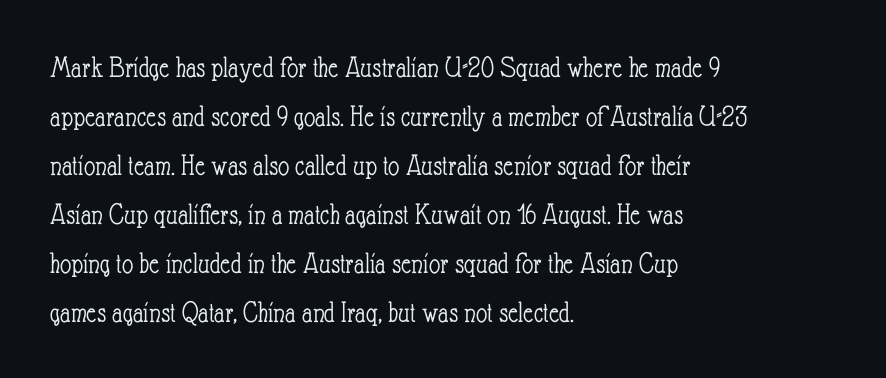
The image shows 31 px light, condensed type, upright; set left-aligned, normal line spacing (1.58x), normal letter spacing, not underlined; low stroke contrast and a small x-height.
